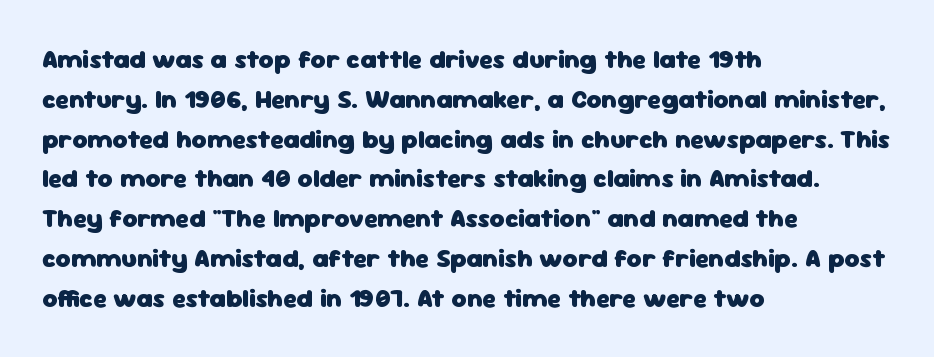
Q: Is the text bold? A: Yes.
Q: Is the text italic (slanted)? A: No, it is upright.
Q: Is the text underlined? A: No.
Q: How is the paragraph aligned? A: Left-aligned.
Q: Is the spacing between letters normal or unusually wide? A: Normal.
Q: Is the spacing between lines tight, normal or loose? A: Normal.
